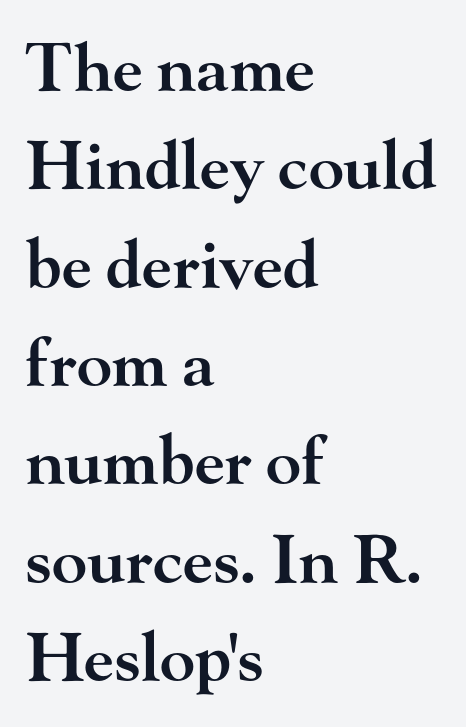
The image shows 66 px semibold, wide serif type, upright; set left-aligned, normal line spacing (1.49x), normal letter spacing, not underlined; high stroke contrast and a small x-height.
